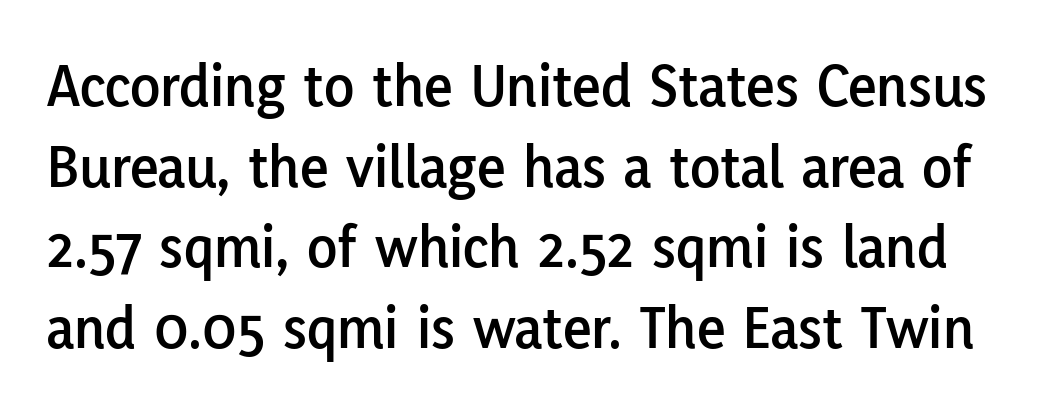
Look at the tracking — it's just the regular setting, nothing added. Character widths vary here, with narrow letters taking less room than wide ones. This rendering employs a face without finishing strokes, i.e., a sans-serif. This block has exactly the height ordinary leading produces. Has an underline been added? It has not.
